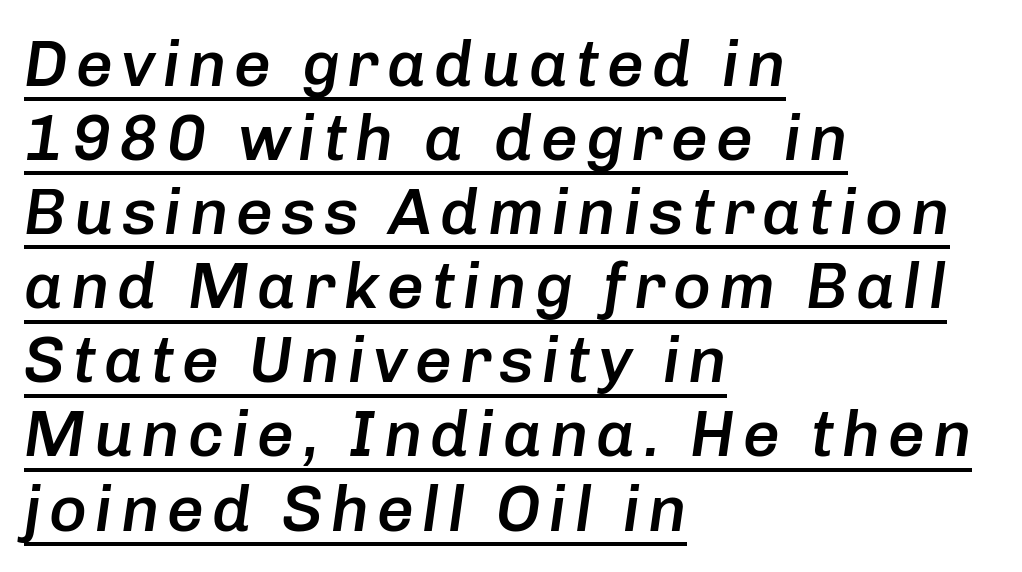
The passage is arranged the way most books set body copy — flush left. The lines are packed closely together with very little leading. The passage shown is semibold, sitting just below true bold. Think of a printed novel: that variable character pitch is what you see here. The lettering tilts uniformly, giving the passage an italic look. Underlining? Definitely there.
